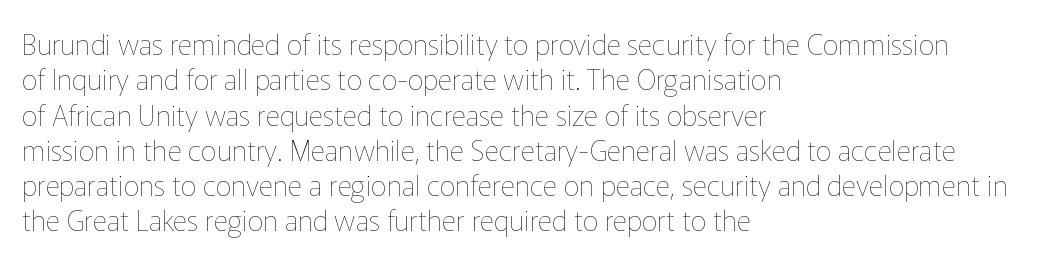
Quick note: interline space is typical. The type sits square on the baseline with zero lean. The characters are drawn with everyday or finer stroke widths. Unmarked baselines from the first word to the last.
